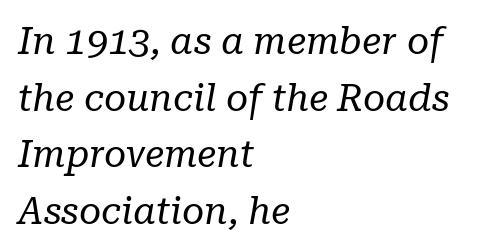
Q: Is the text bold? A: No.
Q: Is the text italic (slanted)? A: Yes, it leans right by about 10 degrees.
Q: Is the typeface a serif or a sans-serif typeface? A: Serif.
Q: Is the text underlined? A: No.
Q: How is the paragraph aligned? A: Left-aligned.
Q: Is the spacing between letters normal or unusually wide? A: Normal.
Q: Is the spacing between lines tight, normal or loose? A: Normal.
Q: Width (condensed, normal, or wide)? A: Normal.
Q: Stroke contrast? A: Low.
Q: x-height? A: Medium.
Q: Monospaced? A: No.
